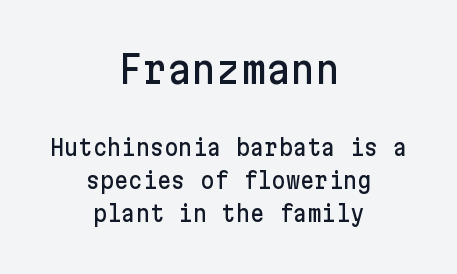
{"serif": "no", "italic": "no", "width": "normal", "stroke_contrast": "low", "x_height": "medium", "underline": "no", "align": "center", "line_spacing": "normal", "line_spacing_ratio": 1.51, "letter_spacing": "normal", "letter_spacing_em": 0.0, "larger_block": "first", "size_ratio": 1.73, "glyph_px": 38}
